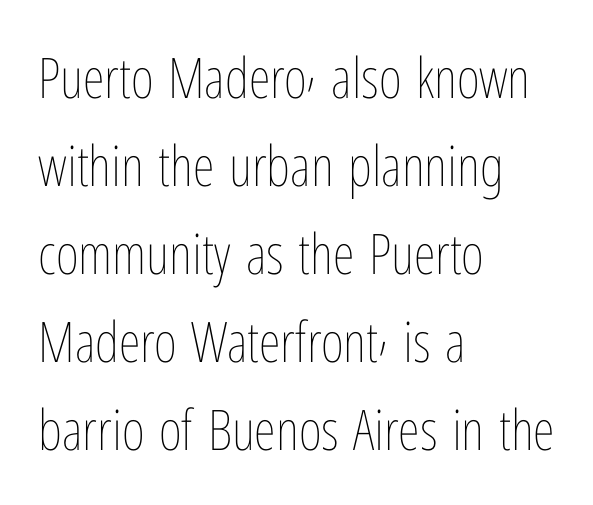
The image shows 56 px thin, condensed type, upright; set left-aligned, normal line spacing (1.57x), normal letter spacing, not underlined; low stroke contrast and a medium x-height.
